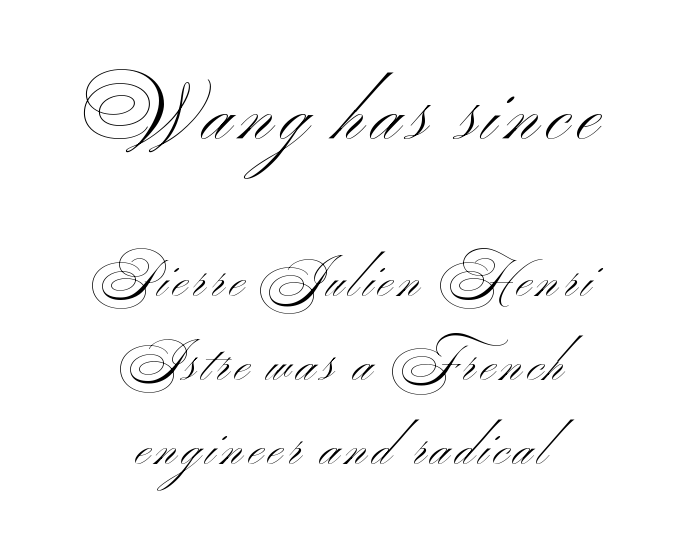
Q: Is the text bold? A: No.
Q: Is the text italic (slanted)? A: Yes.
Q: Is the typeface a serif or a sans-serif typeface? A: Sans-serif.
Q: Is the text underlined? A: No.
Q: How is the paragraph aligned? A: Centered.
Q: Is the spacing between lines tight, normal or loose? A: Normal.
Q: Which block of text is set in a larger size, the first (top) or the second (bottom)? A: The first (top) one.
Q: Width (condensed, normal, or wide)? A: Wide.
Q: Stroke contrast? A: Medium.
Q: x-height? A: Small.
Q: Monospaced? A: No.
